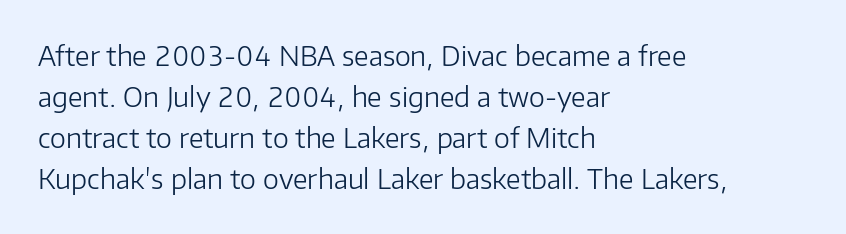
Q: Is the text bold? A: No.
Q: Is the text italic (slanted)? A: No, it is upright.
Q: Is the text underlined? A: No.
Q: How is the paragraph aligned? A: Left-aligned.
Q: Is the spacing between letters normal or unusually wide? A: Normal.
Q: Is the spacing between lines tight, normal or loose? A: Normal.
